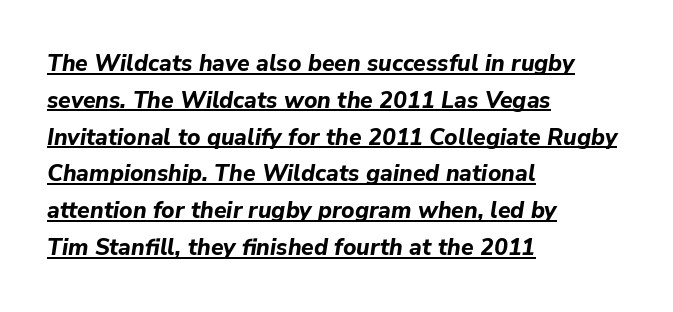
The image shows 23 px bold type, italic (leaning right); set left-aligned, normal line spacing (1.6x), normal letter spacing, underlined.
